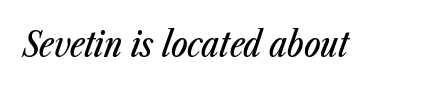
Q: Is the text italic (slanted)? A: Yes, it leans right by about 23 degrees.
Q: Is the text underlined? A: No.
Q: Is the spacing between letters normal or unusually wide? A: Normal.
Q: Width (condensed, normal, or wide)? A: Condensed.
Q: Stroke contrast? A: Low.
Q: x-height? A: Medium.
Q: Monospaced? A: No.
